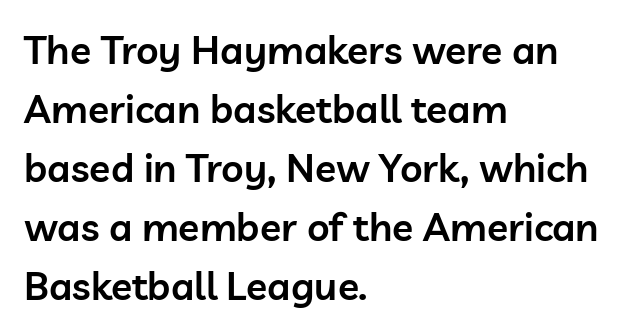
{"serif": "no", "italic": "no", "bold": "semi", "weight": "semibold", "width": "normal", "stroke_contrast": "low", "x_height": "medium", "monospaced": "no", "underline": "no", "align": "left", "line_spacing": "normal", "line_spacing_ratio": 1.51, "letter_spacing": "normal", "letter_spacing_em": 0.0, "glyph_px": 39}
